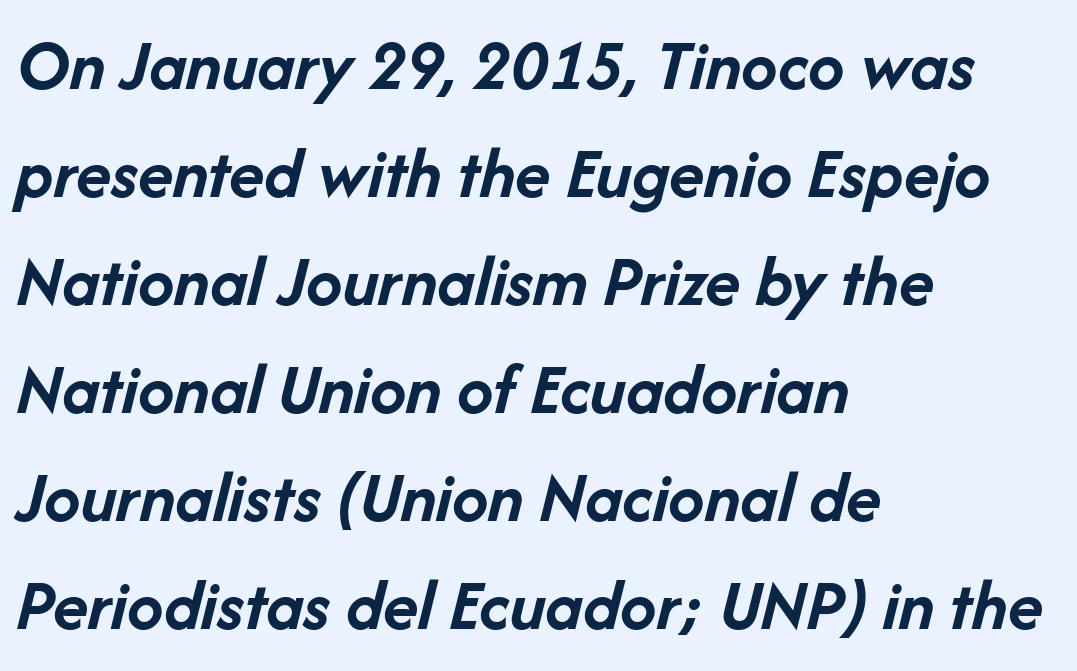
The image shows 73 px semibold type, italic (leaning right); set left-aligned, normal line spacing (1.48x), normal letter spacing, not underlined; low stroke contrast and a medium x-height.
